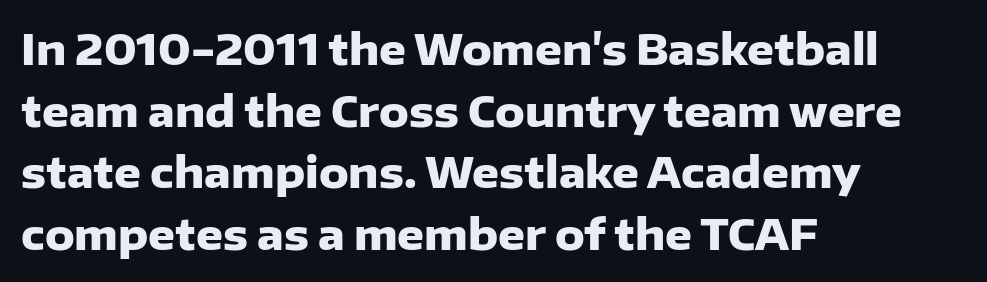
Q: Is the text bold? A: Yes.
Q: Is the text italic (slanted)? A: No, it is upright.
Q: Is the typeface a serif or a sans-serif typeface? A: Sans-serif.
Q: Is the text underlined? A: No.
Q: How is the paragraph aligned? A: Left-aligned.
Q: Is the spacing between letters normal or unusually wide? A: Normal.
Q: Is the spacing between lines tight, normal or loose? A: Normal.
Q: Width (condensed, normal, or wide)? A: Normal.
Q: Stroke contrast? A: Low.
Q: x-height? A: Medium.
Q: Monospaced? A: No.
